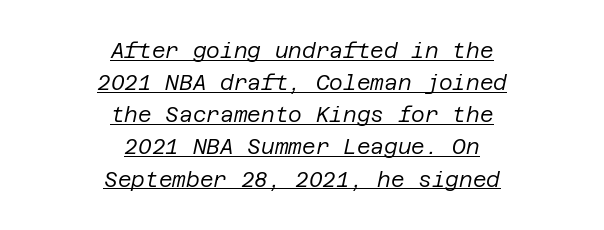
Glance below the letters and you will spot a drawn line. Designer's note — italics engaged. Compared with typical body copy, the letter spacing here is the same. This block has exactly the height ordinary leading produces. Horizontally, the lines are justified to the midpoint only.
